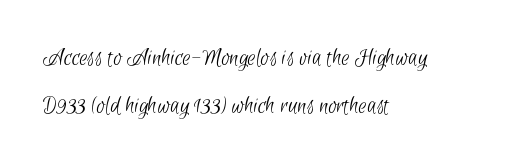
The foot of each line stays bare and open. Horizontal bands of white between lines are thick stripes. The letterforms sit shoulder to shoulder at normal distance. The face looks like a standard text weight, possibly lighter. Each line starts at the same left margin while the right side varies.
